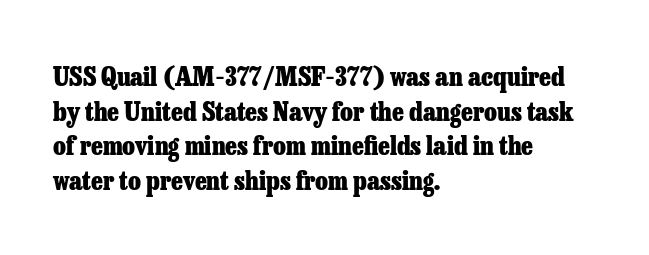
The image shows 26 px bold type, upright; set left-aligned, normal line spacing (1.33x), normal letter spacing, not underlined.
